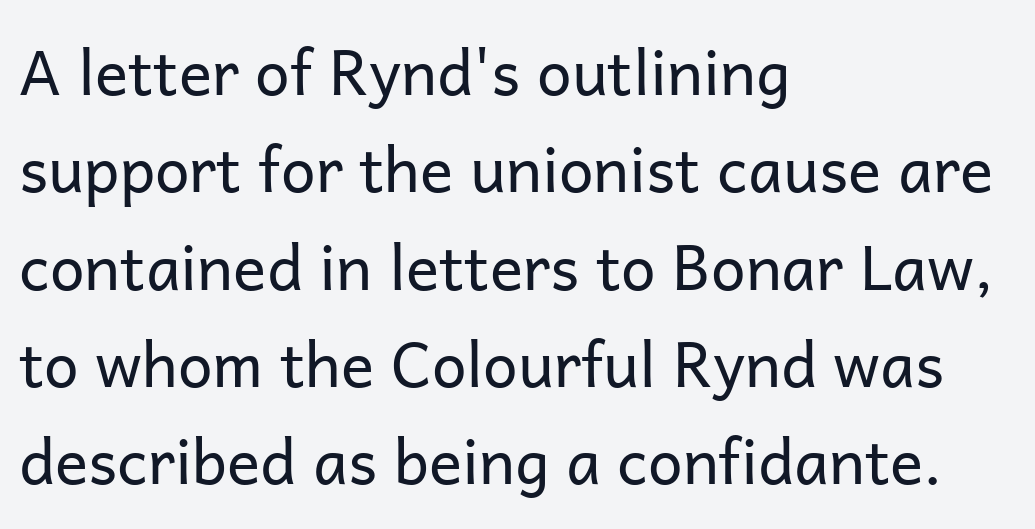
No chunkiness to these letters — they're not bold. Varying glyph widths throughout — classic text-font behaviour. A typesetter would mark this as roman, not italic. Look at the bottom of the vertical strokes: they stop flat, with no serifs.
